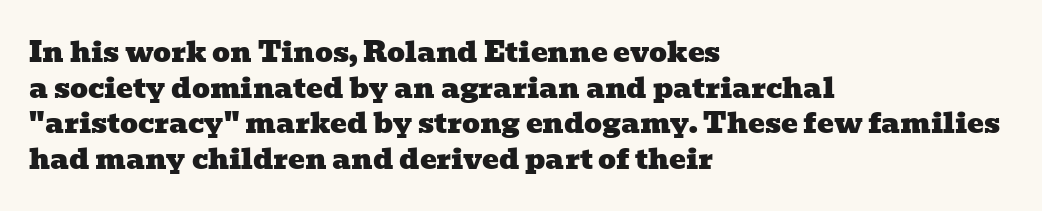
Horizontally, the lines are justified to the leading edge only. Underlining? Definitely not there. Note the varied advance widths — an 'i' is clearly narrower than an 'm'. Leading: standard. Note: serifs present on the glyphs.
